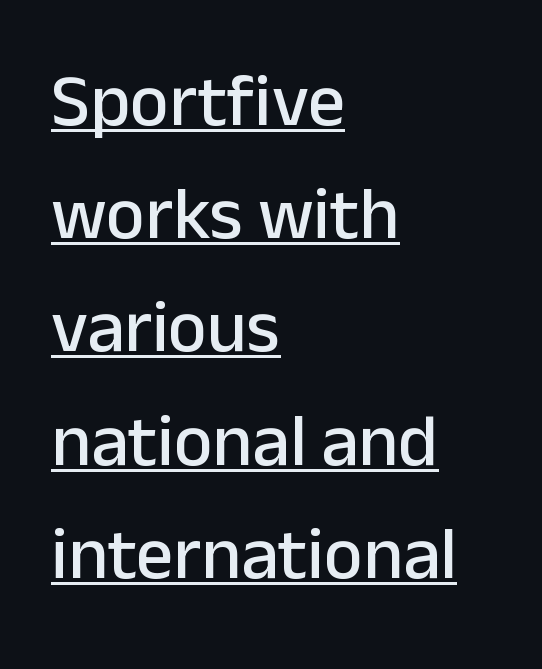
{"serif": "no", "italic": "no", "width": "normal", "stroke_contrast": "low", "x_height": "medium", "monospaced": "no", "underline": "yes", "align": "left", "line_spacing": "normal", "line_spacing_ratio": 1.53, "letter_spacing": "normal", "letter_spacing_em": 0.0, "glyph_px": 74}
